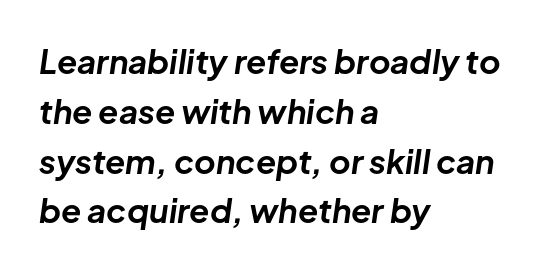
Q: Is the text bold? A: Yes.
Q: Is the text italic (slanted)? A: Yes, it leans right by about 8 degrees.
Q: Is the text underlined? A: No.
Q: How is the paragraph aligned? A: Left-aligned.
Q: Is the spacing between letters normal or unusually wide? A: Normal.
Q: Is the spacing between lines tight, normal or loose? A: Normal.
Q: Width (condensed, normal, or wide)? A: Normal.
Q: Stroke contrast? A: Low.
Q: x-height? A: Medium.
Q: Monospaced? A: No.
